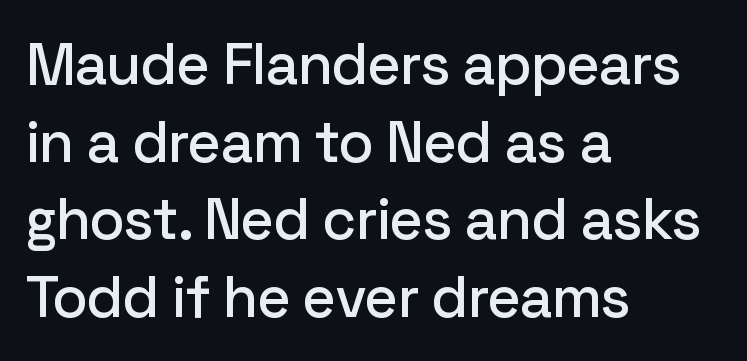
A classic flush-left, rag-right setting is used for this passage. In terms of posture, this sample is upright. Note the varied advance widths — an 'i' is clearly narrower than an 'm'. Grotesque or geometric, the face here clearly has no serifs. The zone under the glyphs is completely vacant.
